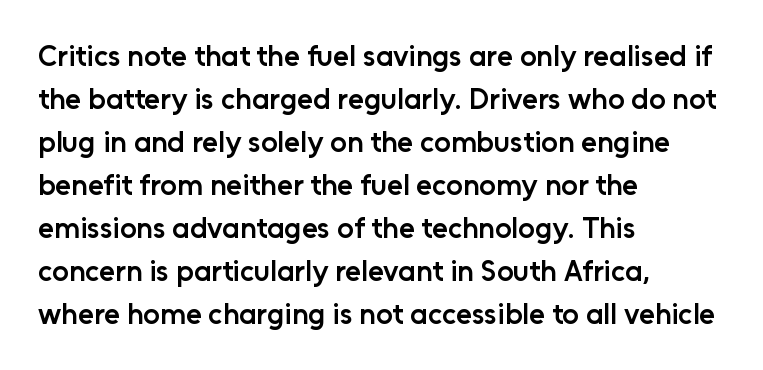
The image shows 29 px semibold sans-serif type, upright; set left-aligned, normal line spacing (1.48x), normal letter spacing, not underlined; low stroke contrast and a medium x-height.
